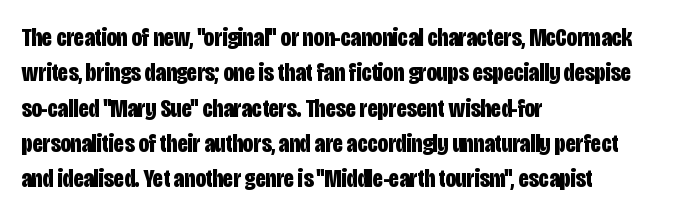
{"italic": "no", "bold": "yes", "underline": "no", "align": "left", "line_spacing": "normal", "line_spacing_ratio": 1.36, "letter_spacing": "normal", "letter_spacing_em": 0.0, "glyph_px": 26}
